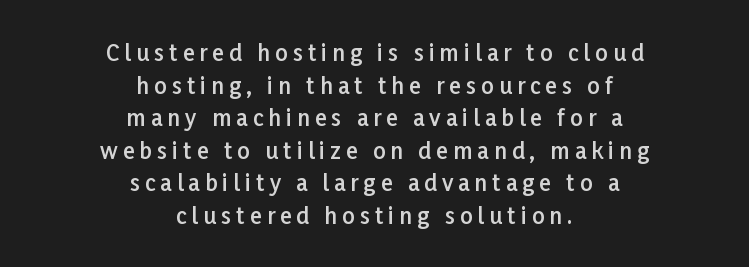
The image shows 22 px text type, upright; set centered, normal line spacing (1.48x), unusually wide letter spacing (+0.23 em), not underlined.
